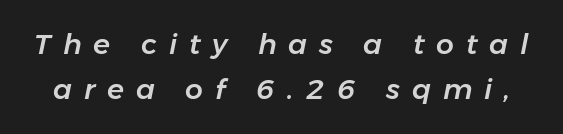
Q: Is the text italic (slanted)? A: Yes, it leans right by about 11 degrees.
Q: Is the text underlined? A: No.
Q: Is the spacing between letters normal or unusually wide? A: Unusually wide.
Q: Is the spacing between lines tight, normal or loose? A: Normal.
Q: Width (condensed, normal, or wide)? A: Normal.
Q: Stroke contrast? A: Low.
Q: x-height? A: Medium.
Q: Monospaced? A: No.
